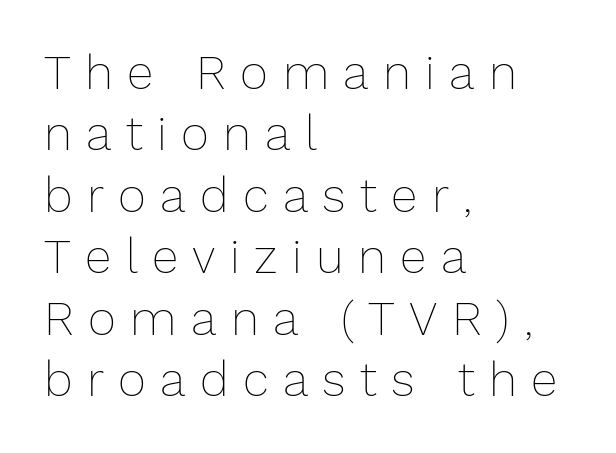
Q: Is the text bold? A: No.
Q: Is the text italic (slanted)? A: No, it is upright.
Q: Is the text underlined? A: No.
Q: How is the paragraph aligned? A: Left-aligned.
Q: Is the spacing between letters normal or unusually wide? A: Unusually wide.
Q: Is the spacing between lines tight, normal or loose? A: Normal.
Q: Width (condensed, normal, or wide)? A: Normal.
Q: Stroke contrast? A: Low.
Q: x-height? A: Medium.
Q: Monospaced? A: No.
